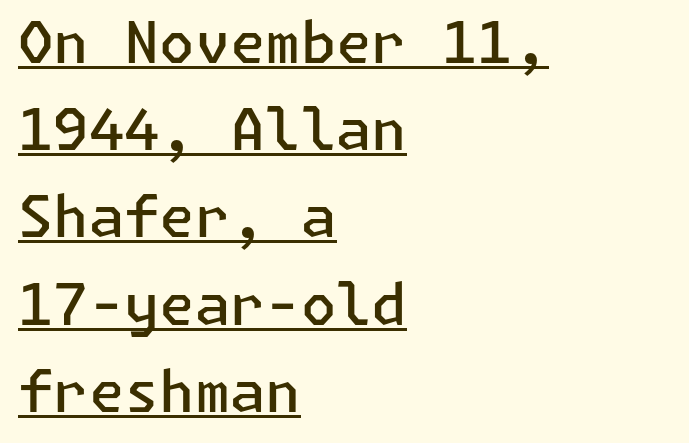
Q: Is the text bold? A: Semi-bold.
Q: Is the text italic (slanted)? A: No, it is upright.
Q: Is the typeface a serif or a sans-serif typeface? A: Sans-serif.
Q: Is the text underlined? A: Yes.
Q: How is the paragraph aligned? A: Left-aligned.
Q: Is the spacing between letters normal or unusually wide? A: Normal.
Q: Is the spacing between lines tight, normal or loose? A: Normal.
Q: Width (condensed, normal, or wide)? A: Normal.
Q: Stroke contrast? A: Low.
Q: x-height? A: Medium.
